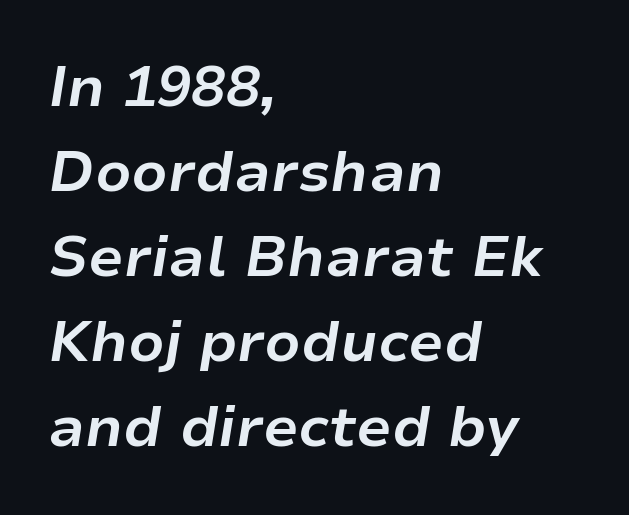
Q: Is the text bold? A: Yes.
Q: Is the text italic (slanted)? A: Yes, it leans right by about 9 degrees.
Q: Is the text underlined? A: No.
Q: How is the paragraph aligned? A: Left-aligned.
Q: Is the spacing between letters normal or unusually wide? A: Normal.
Q: Is the spacing between lines tight, normal or loose? A: Normal.
Q: Width (condensed, normal, or wide)? A: Normal.
Q: Stroke contrast? A: Low.
Q: x-height? A: Medium.
Q: Monospaced? A: No.
